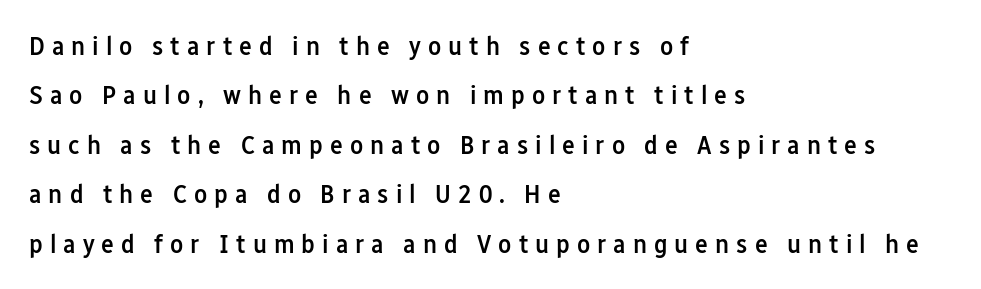
{"italic": "no", "bold": "semi", "underline": "no", "align": "left", "line_spacing_ratio": 1.83, "letter_spacing": "wide", "letter_spacing_em": 0.26, "glyph_px": 27}
